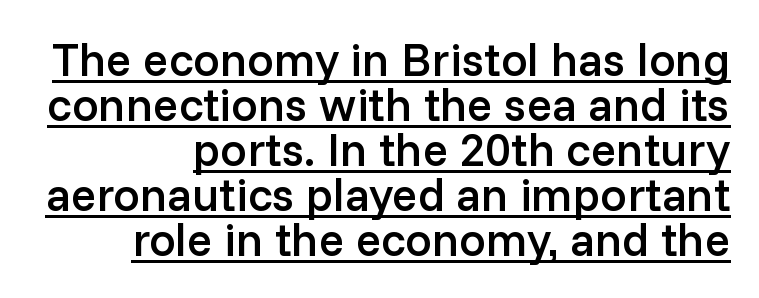
Q: Is the text bold? A: Semi-bold.
Q: Is the text italic (slanted)? A: No, it is upright.
Q: Is the typeface a serif or a sans-serif typeface? A: Sans-serif.
Q: Is the text underlined? A: Yes.
Q: How is the paragraph aligned? A: Right-aligned.
Q: Is the spacing between letters normal or unusually wide? A: Normal.
Q: Is the spacing between lines tight, normal or loose? A: Tight.
Q: Width (condensed, normal, or wide)? A: Normal.
Q: Stroke contrast? A: Low.
Q: x-height? A: Medium.
Q: Monospaced? A: No.
